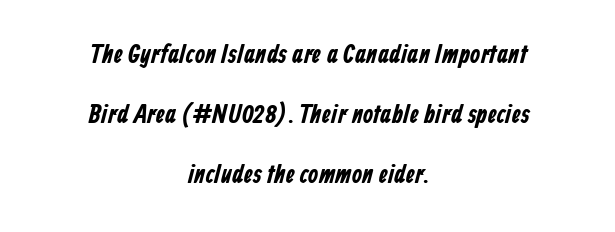
Alignment: centered. Interline gaps are noticeably wide in this sample. Compared with typical body copy, the letter spacing here is the same. Descender tails drop into unmarked territory.
